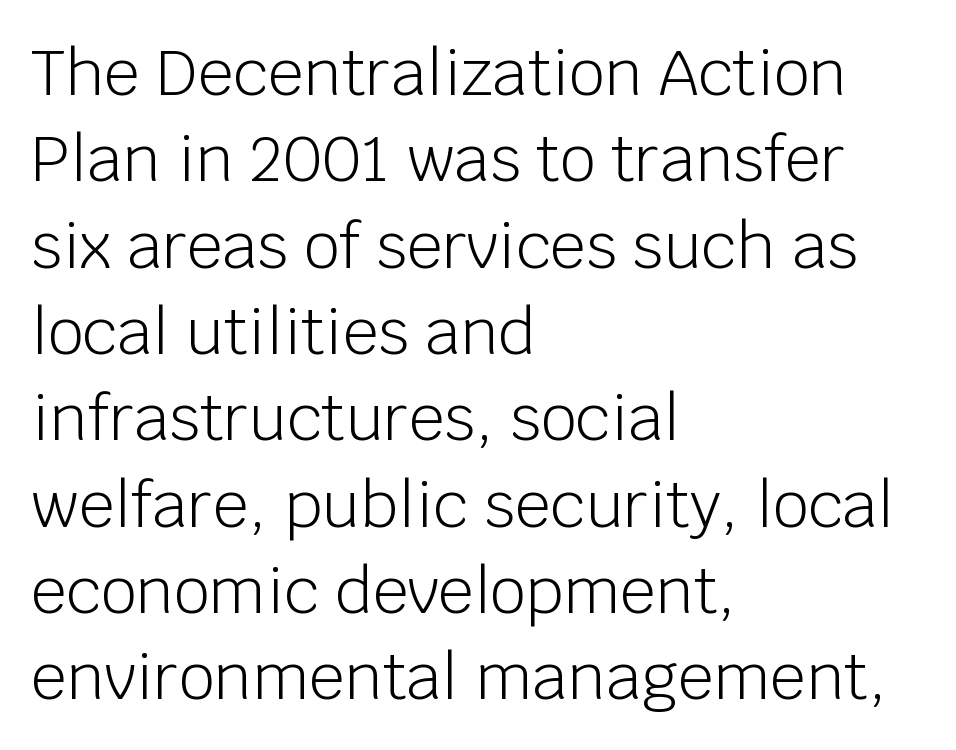
Each letter keeps its own natural width here, so spacing adapts to shape. Stroke terminals: plain, sans-serif. Style check: upright. Normally led — the rows are evenly, conventionally spaced. Words appear dense and cohesive because spacing is normal.
